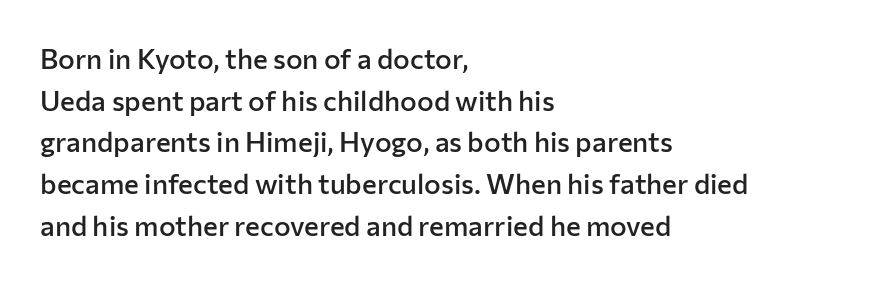
Is the type bold? Partly — it's a semibold, heavier than regular but not fully bold. Glance below the letters and you will spot only blank space. These lines keep a tight, regular rhythm from letter to letter. Do the characters align in a grid? No, the font is proportional. Observe the absence of serifs on each vertical stroke in this sample.
